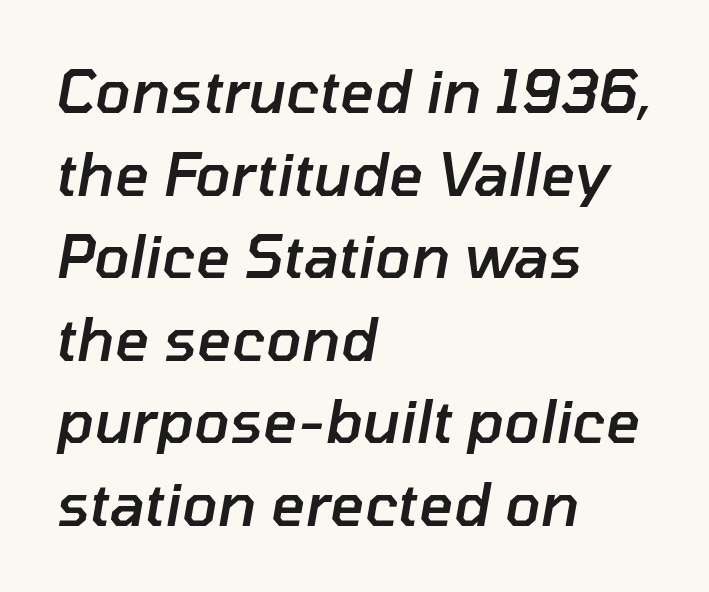
{"italic": "yes", "lean": "right", "slant_degrees": 10, "bold": "semi", "weight": "semibold", "width": "normal", "stroke_contrast": "low", "x_height": "medium", "monospaced": "no", "underline": "no", "align": "left", "line_spacing": "normal", "line_spacing_ratio": 1.4, "letter_spacing": "normal", "letter_spacing_em": 0.0, "glyph_px": 59}
